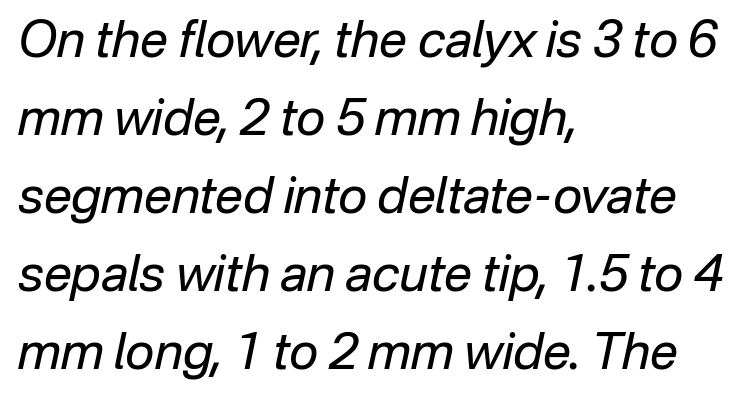
Q: Is the text bold? A: No.
Q: Is the text italic (slanted)? A: Yes, it leans right by about 12 degrees.
Q: Is the text underlined? A: No.
Q: How is the paragraph aligned? A: Left-aligned.
Q: Is the spacing between letters normal or unusually wide? A: Normal.
Q: Is the spacing between lines tight, normal or loose? A: Normal.
Q: Width (condensed, normal, or wide)? A: Normal.
Q: Stroke contrast? A: Low.
Q: x-height? A: Medium.
Q: Monospaced? A: No.
